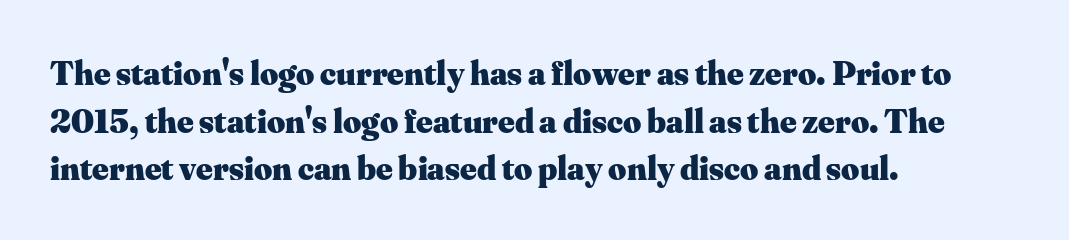
Evenly set lines give the paragraph a standard silhouette. The text was rendered using a seriffed face with decorative stroke endings. Emphasis by weight is at full strength: bold. The passage shown is typed in a proportional face where columns would drift. What stands out about the letter spacing? Nothing — it is the standard amount.
